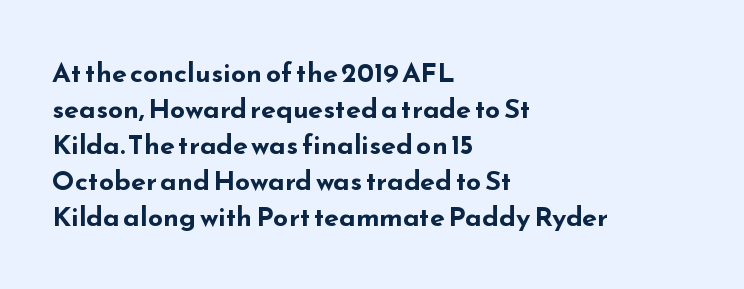
Q: Is the text bold? A: Yes.
Q: Is the text italic (slanted)? A: No, it is upright.
Q: Is the text underlined? A: No.
Q: How is the paragraph aligned? A: Left-aligned.
Q: Is the spacing between letters normal or unusually wide? A: Normal.
Q: Is the spacing between lines tight, normal or loose? A: Normal.
